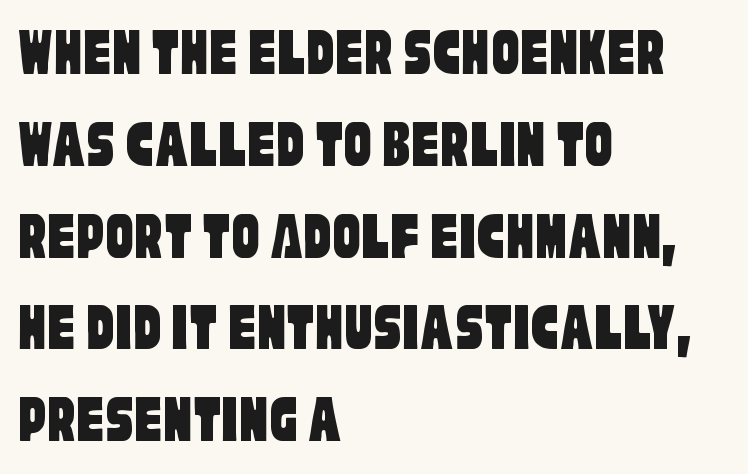
The image shows 69 px condensed sans-serif type; set left-aligned, normal line spacing (1.33x), normal letter spacing, not underlined; low stroke contrast and a large x-height.
